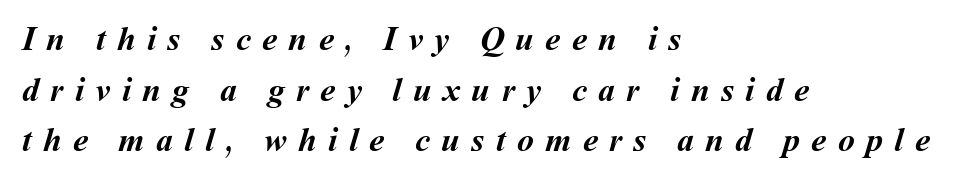
The image shows 34 px semibold type; set left-aligned, normal line spacing (1.49x), unusually wide letter spacing (+0.33 em), not underlined; medium stroke contrast and a medium x-height.
